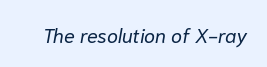
Q: Is the text bold? A: No.
Q: Is the text italic (slanted)? A: Yes, it leans right by about 10 degrees.
Q: Is the text underlined? A: No.
Q: Is the spacing between letters normal or unusually wide? A: Normal.
